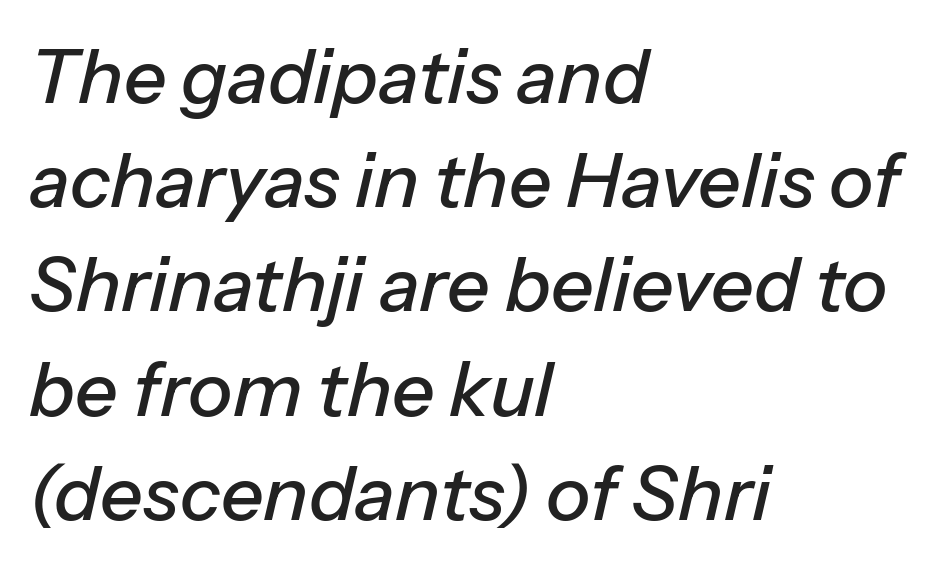
Lines of text with bare space underneath. Yep, that's italic — everything's leaning. There is no visible air inserted between adjacent glyphs. This sample has the flowing, uneven cadence of proportional lettering. These lines are set flush left with a ragged right edge. Normally led — the rows are evenly, conventionally spaced.
